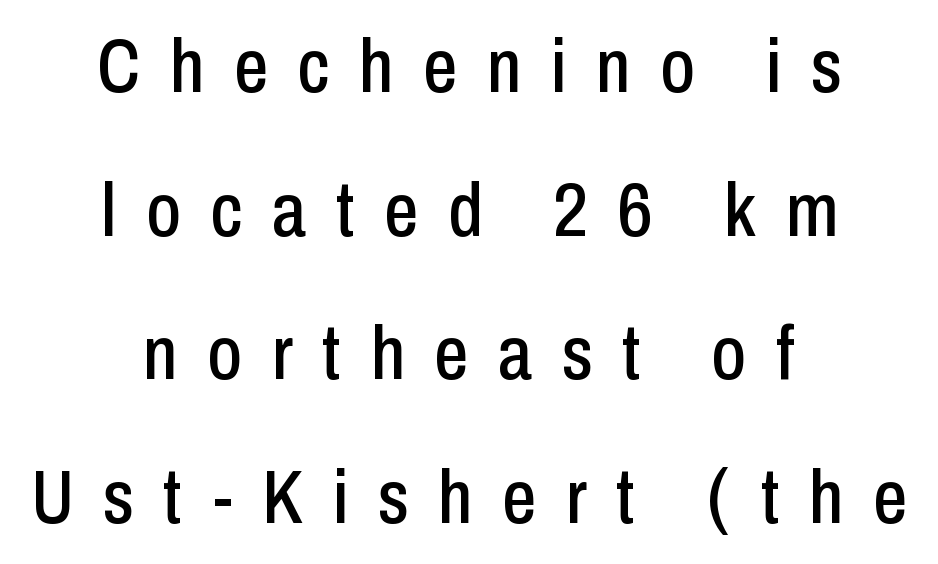
Q: Is the text italic (slanted)? A: No, it is upright.
Q: Is the typeface a serif or a sans-serif typeface? A: Sans-serif.
Q: Is the text underlined? A: No.
Q: How is the paragraph aligned? A: Centered.
Q: Is the spacing between letters normal or unusually wide? A: Unusually wide.
Q: Width (condensed, normal, or wide)? A: Condensed.
Q: Stroke contrast? A: Low.
Q: x-height? A: Medium.
Q: Monospaced? A: No.
